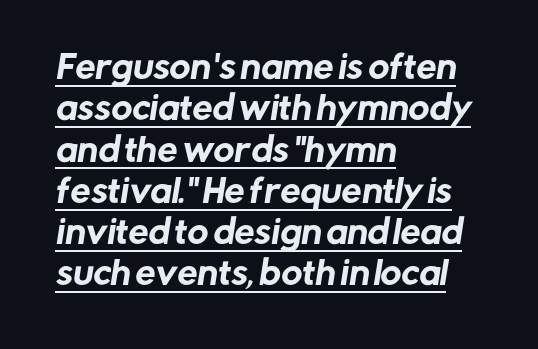
A baseline rule has been typeset under these characters. A typesetter would call this proportional, since set widths differ per character. This sample uses a sans-serif face. There is no visible air inserted between adjacent glyphs. Vertical spacing — default. Each line starts at the same left margin while the right side varies.
